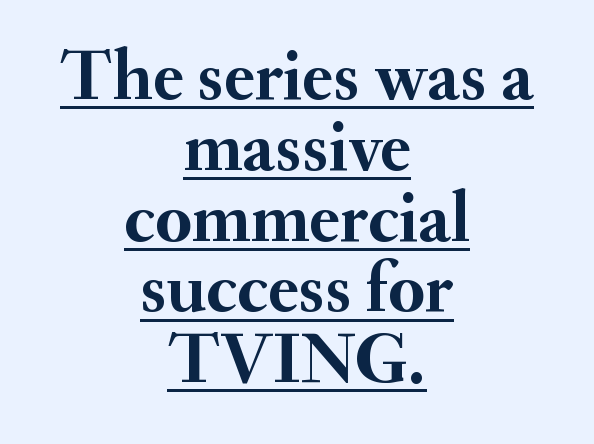
{"serif": "yes", "italic": "no", "bold": "yes", "weight": "semibold", "width": "normal", "stroke_contrast": "medium", "x_height": "small", "monospaced": "no", "underline": "yes", "align": "center", "line_spacing": "tight", "line_spacing_ratio": 0.97, "letter_spacing": "normal", "letter_spacing_em": 0.0, "glyph_px": 73}
